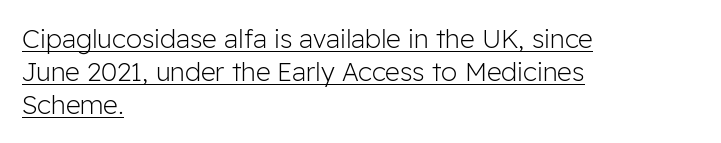
The image shows 26 px text type, upright; set left-aligned, normal line spacing (1.26x), normal letter spacing, underlined.
